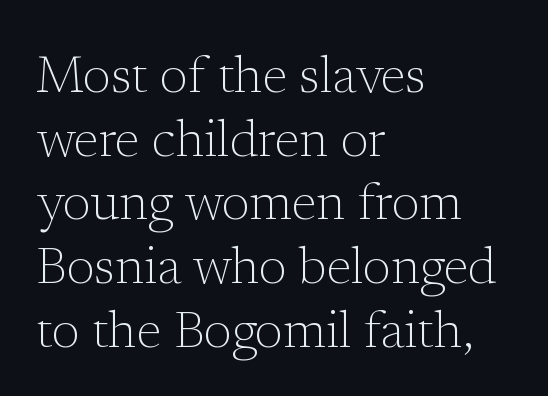
Q: Is the text bold? A: No.
Q: Is the text italic (slanted)? A: No, it is upright.
Q: Is the typeface a serif or a sans-serif typeface? A: Serif.
Q: Is the text underlined? A: No.
Q: How is the paragraph aligned? A: Left-aligned.
Q: Is the spacing between letters normal or unusually wide? A: Normal.
Q: Is the spacing between lines tight, normal or loose? A: Normal.
Q: Width (condensed, normal, or wide)? A: Normal.
Q: Stroke contrast? A: Low.
Q: x-height? A: Medium.
Q: Monospaced? A: No.
